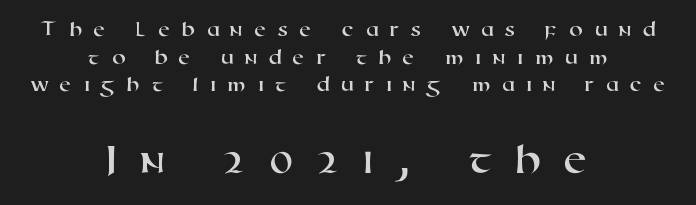
Q: Is the typeface a serif or a sans-serif typeface? A: Sans-serif.
Q: Is the text underlined? A: No.
Q: How is the paragraph aligned? A: Centered.
Q: Is the spacing between letters normal or unusually wide? A: Unusually wide.
Q: Is the spacing between lines tight, normal or loose? A: Normal.
Q: Which block of text is set in a larger size, the first (top) or the second (bottom)? A: The second (bottom) one.
Q: Width (condensed, normal, or wide)? A: Wide.
Q: Stroke contrast? A: High.
Q: x-height? A: Medium.
Q: Monospaced? A: No.
